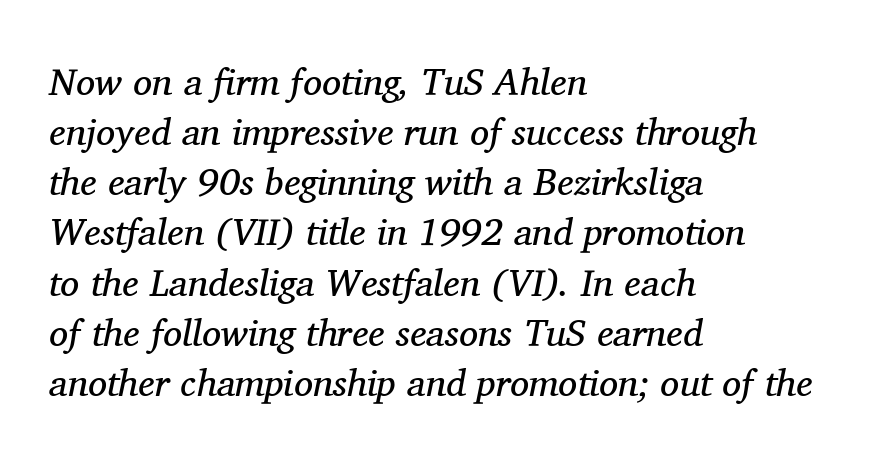
Q: Is the text bold? A: No.
Q: Is the text italic (slanted)? A: Yes, it leans right by about 11 degrees.
Q: Is the typeface a serif or a sans-serif typeface? A: Serif.
Q: Is the text underlined? A: No.
Q: How is the paragraph aligned? A: Left-aligned.
Q: Is the spacing between letters normal or unusually wide? A: Normal.
Q: Is the spacing between lines tight, normal or loose? A: Normal.
Q: Width (condensed, normal, or wide)? A: Normal.
Q: Stroke contrast? A: Medium.
Q: x-height? A: Medium.
Q: Monospaced? A: No.
